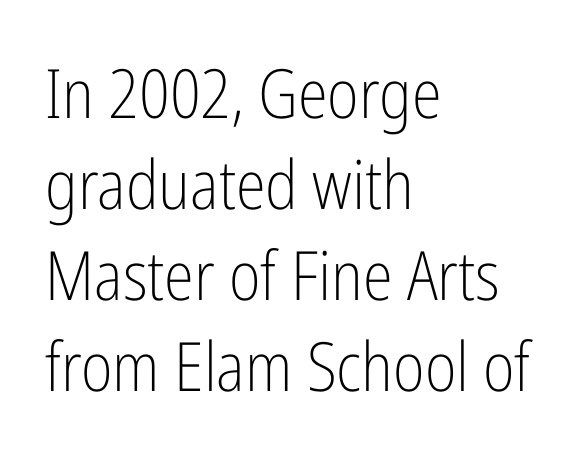
{"serif": "no", "italic": "no", "bold": "no", "weight": "light", "width": "condensed", "stroke_contrast": "low", "x_height": "medium", "monospaced": "no", "underline": "no", "align": "left", "line_spacing": "normal", "line_spacing_ratio": 1.34, "letter_spacing": "normal", "letter_spacing_em": 0.0, "glyph_px": 68}
